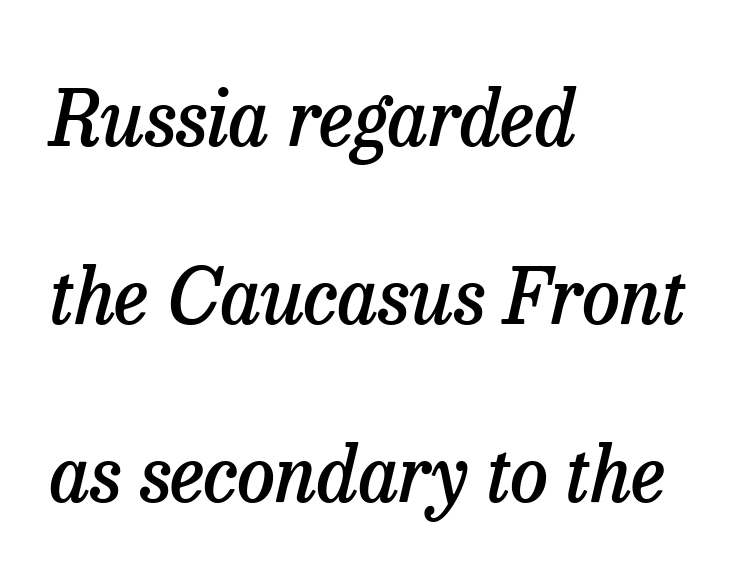
{"serif": "yes", "italic": "yes", "lean": "right", "slant_degrees": 13, "bold": "semi", "weight": "semibold", "width": "normal", "stroke_contrast": "low", "x_height": "medium", "monospaced": "no", "underline": "no", "align": "left", "line_spacing": "loose", "line_spacing_ratio": 2.34, "letter_spacing": "normal", "letter_spacing_em": 0.0, "glyph_px": 76}
